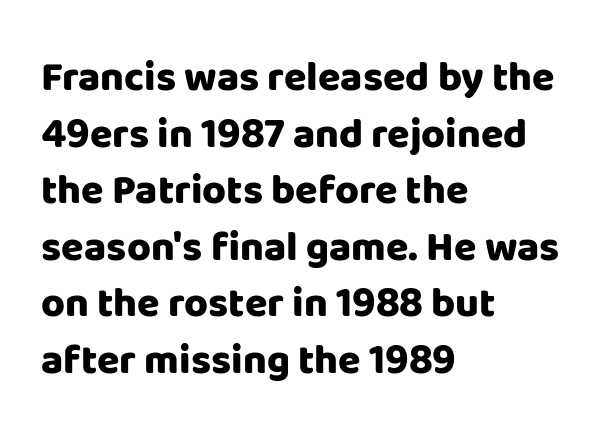
{"serif": "no", "italic": "no", "bold": "yes", "weight": "heavy", "width": "normal", "stroke_contrast": "low", "x_height": "large", "monospaced": "no", "underline": "no", "align": "left", "line_spacing": "normal", "line_spacing_ratio": 1.38, "letter_spacing": "normal", "letter_spacing_em": 0.0, "glyph_px": 41}
